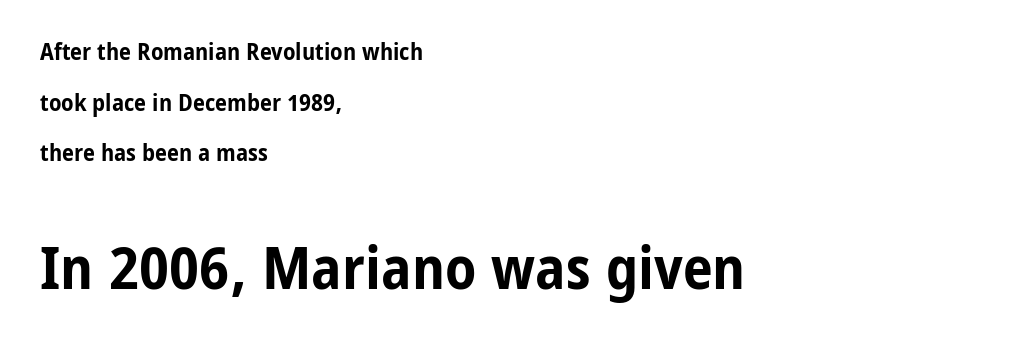
Typesetter's note — lower block bumped up in size, upper block left smaller. Varying glyph widths throughout — classic text-font behaviour. A roman cut, with each character standing at attention. A sans-serif font was chosen for this passage. Bare-footed words on every line.
